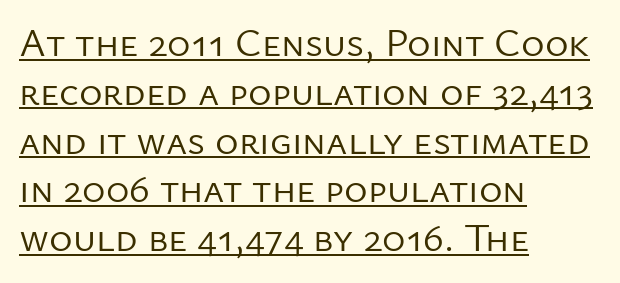
{"serif": "no", "italic": "no", "bold": "no", "weight": "regular", "width": "normal", "stroke_contrast": "low", "x_height": "medium", "monospaced": "no", "underline": "yes", "align": "left", "line_spacing_ratio": 1.22, "letter_spacing": "normal", "letter_spacing_em": 0.0, "glyph_px": 40}
